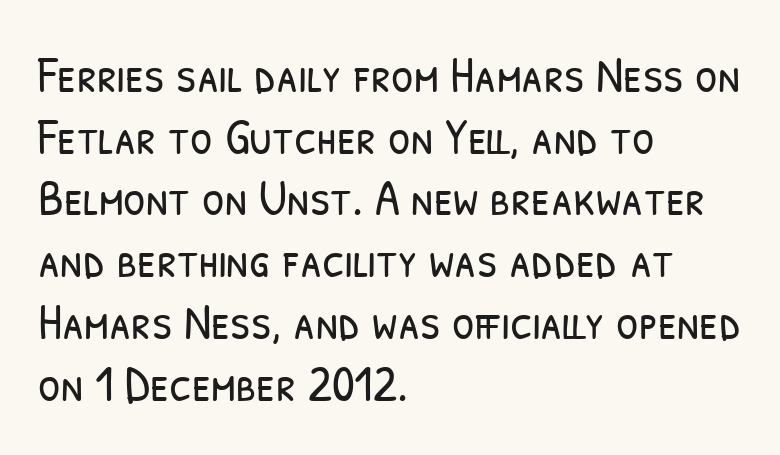
Each word holds together tightly as a unit, with standard inter-letter gaps. This rendering employs a face without finishing strokes, i.e., a sans-serif. Each stroke keeps to a modest, everyday thickness or less. Which margin do the lines hug? The left one — the right edge is uneven.
